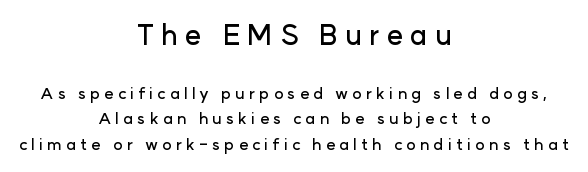
Looks like regular typesetting: each glyph gets only the width it needs. Classification — sans serif. The passage shown is not underscored anywhere. Spacing between characters has been opened up far beyond the box default. The lettering holds an erect, upright posture throughout. What's the leading like? Ordinary, nothing unusual.
